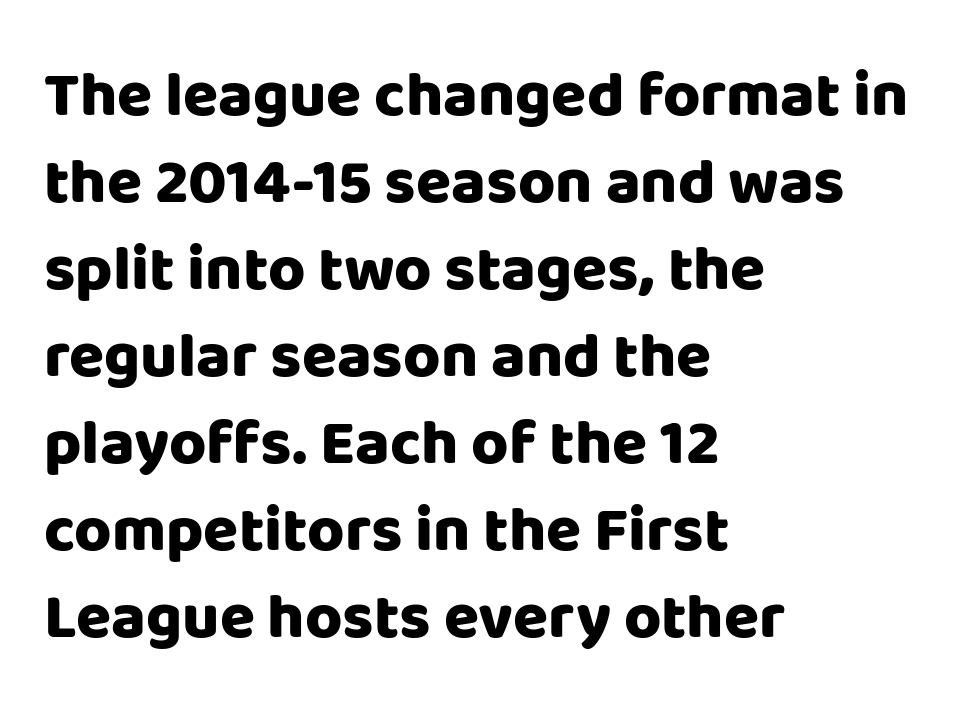
The image shows 64 px heavy sans-serif type, upright; set left-aligned, normal line spacing (1.36x), normal letter spacing, not underlined; low stroke contrast and a large x-height.
